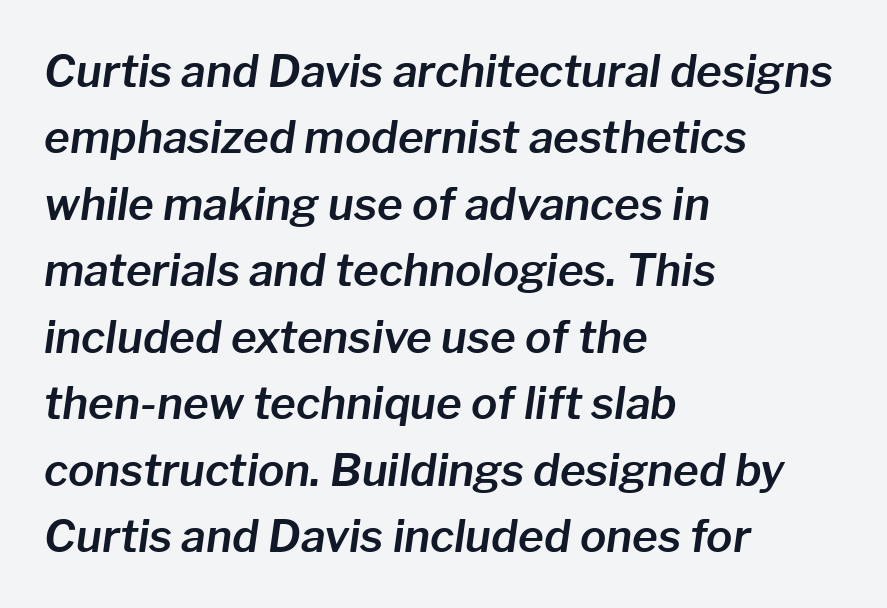
This rendering features lettering with no underline. The specimen reads as italic at a glance. The designer left line spacing at the default. The compositor pushed each line to the left boundary.
